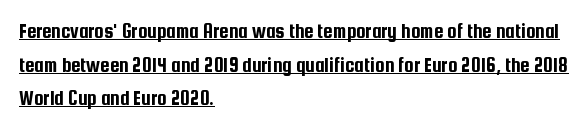
The image shows 21 px text type, upright; set left-aligned, normal line spacing (1.6x), normal letter spacing, underlined.
